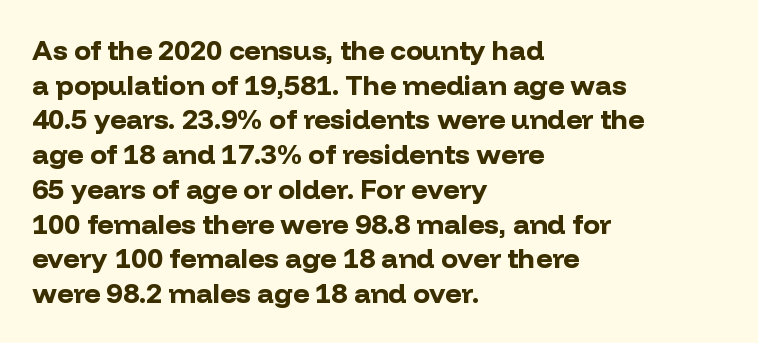
Q: Is the text bold? A: Yes.
Q: Is the text italic (slanted)? A: No, it is upright.
Q: Is the typeface a serif or a sans-serif typeface? A: Sans-serif.
Q: Is the text underlined? A: No.
Q: How is the paragraph aligned? A: Left-aligned.
Q: Is the spacing between letters normal or unusually wide? A: Normal.
Q: Width (condensed, normal, or wide)? A: Normal.
Q: Stroke contrast? A: Low.
Q: x-height? A: Medium.
Q: Monospaced? A: No.
